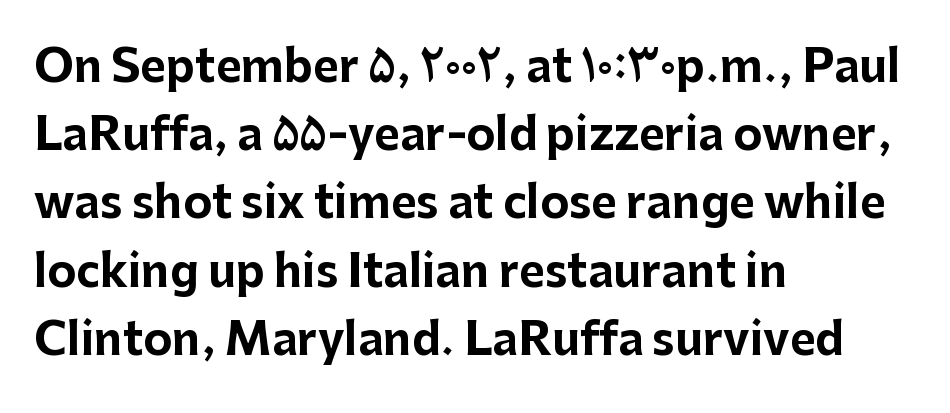
The image shows 44 px bold sans-serif type, upright; set left-aligned, normal line spacing (1.55x), normal letter spacing, not underlined; low stroke contrast and a medium x-height.
